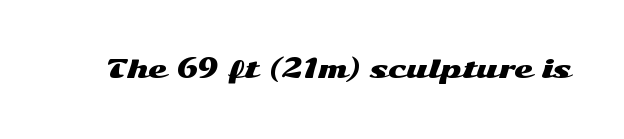
Q: Is the text italic (slanted)? A: Yes.
Q: Is the text underlined? A: No.
Q: Is the spacing between letters normal or unusually wide? A: Normal.
